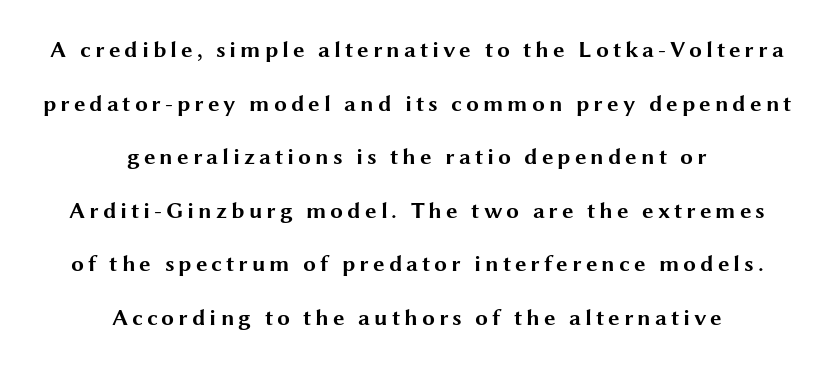
Q: Is the text bold? A: Yes.
Q: Is the text italic (slanted)? A: No, it is upright.
Q: Is the text underlined? A: No.
Q: How is the paragraph aligned? A: Centered.
Q: Is the spacing between lines tight, normal or loose? A: Loose.
